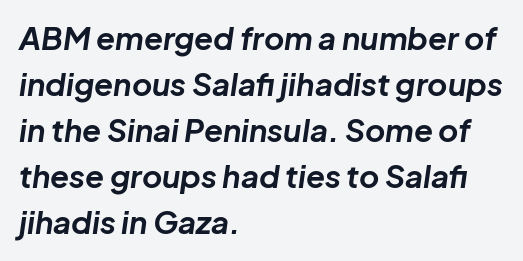
The space between consecutive lines is moderate. Default kerning and tracking; the words read as compact shapes. The face used here has the dense, thick strokes of a bold. Decoration check: the copy has no underline. The font's italic variant was chosen for this text. Left-aligned paragraph, ragged on the right.
